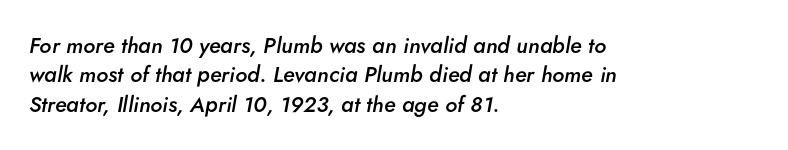
{"italic": "yes", "lean": "right", "slant_degrees": 5, "bold": "semi", "underline": "no", "align": "left", "line_spacing": "normal", "line_spacing_ratio": 1.33, "letter_spacing": "normal", "letter_spacing_em": 0.0, "glyph_px": 22}
